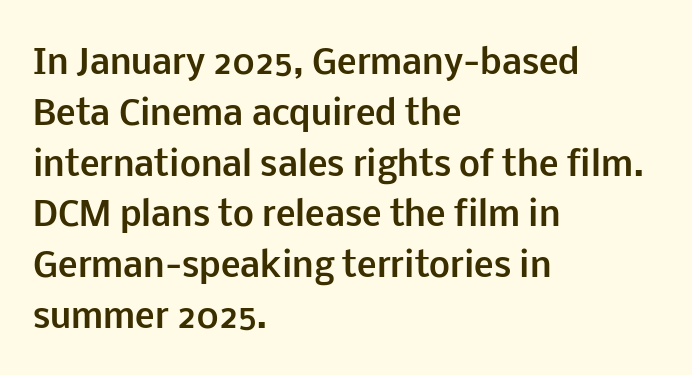
{"serif": "no", "italic": "no", "bold": "yes", "weight": "bold", "width": "normal", "stroke_contrast": "low", "x_height": "medium", "monospaced": "no", "underline": "no", "align": "left", "line_spacing": "normal", "line_spacing_ratio": 1.54, "letter_spacing": "normal", "letter_spacing_em": 0.0, "glyph_px": 33}
